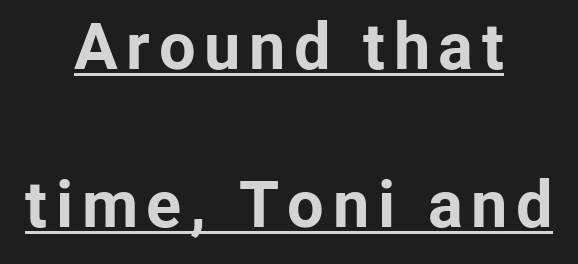
Q: Is the text bold? A: Yes.
Q: Is the text italic (slanted)? A: No, it is upright.
Q: Is the typeface a serif or a sans-serif typeface? A: Sans-serif.
Q: Is the text underlined? A: Yes.
Q: How is the paragraph aligned? A: Centered.
Q: Is the spacing between lines tight, normal or loose? A: Loose.
Q: Width (condensed, normal, or wide)? A: Normal.
Q: Stroke contrast? A: Low.
Q: x-height? A: Medium.
Q: Monospaced? A: No.
